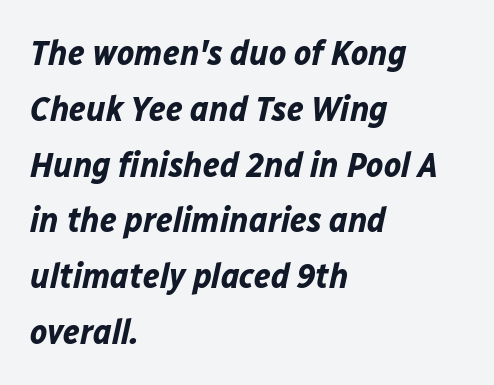
The image shows 36 px bold type, italic (leaning right); set left-aligned, normal line spacing (1.55x), normal letter spacing, not underlined; low stroke contrast and a medium x-height.
